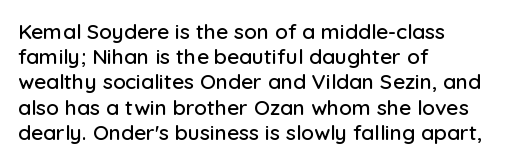
Posture: straight, roman, zero tilt. A clean baseline with only descenders dipping below it. Does the copy run flush right? No — it runs flush left. Tracking value appears to be zero — textbook default spacing.
